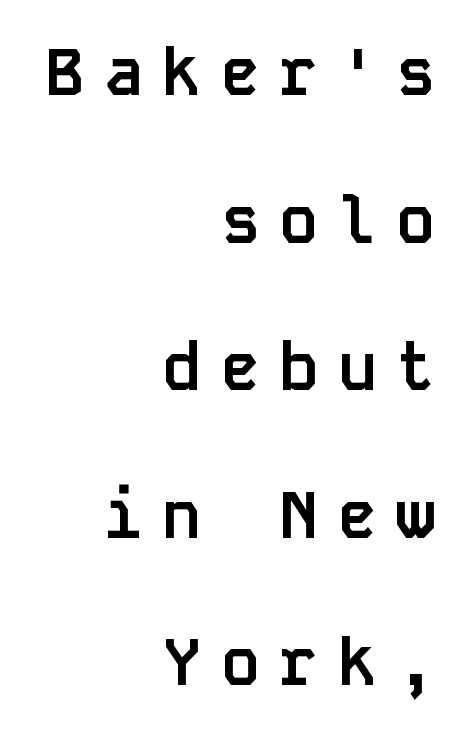
The image shows 65 px semibold sans-serif type, upright, monospaced; set right-aligned, loose line spacing (2.27x), unusually wide letter spacing (+0.3 em), not underlined; low stroke contrast and a large x-height.
